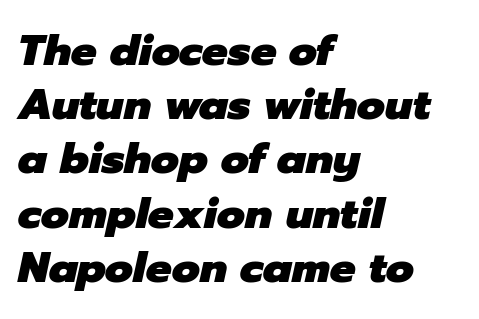
Words appear dense and cohesive because spacing is normal. If you drew a line through each stem, it would be angled. The glyphs are unaccompanied by any horizontal stroke below them. Does the copy run flush right? No — it runs flush left.
